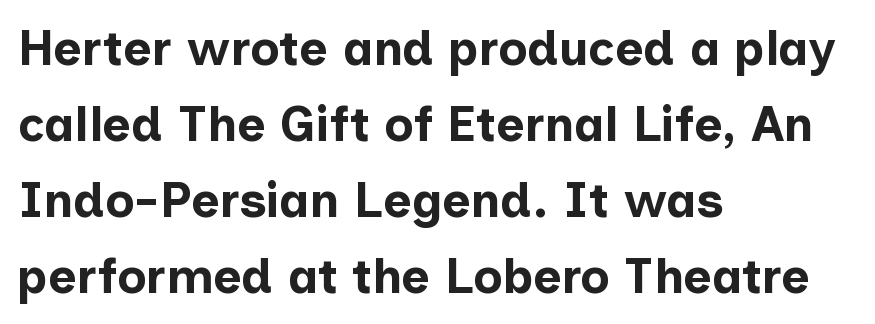
The rendering keeps characters at their native spacing. The type sits square on the baseline with zero lean. Compared with an ordinary text face, these strokes are far heavier — a full bold. A typesetter would label this face a sans.
